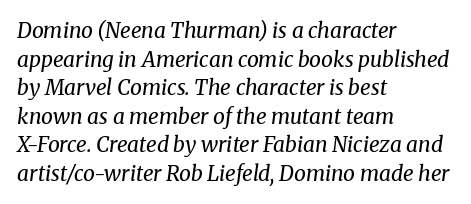
{"italic": "yes", "lean": "right", "slant_degrees": 8, "bold": "no", "underline": "no", "align": "left", "line_spacing": "normal", "line_spacing_ratio": 1.36, "letter_spacing": "normal", "letter_spacing_em": 0.0, "glyph_px": 21}
